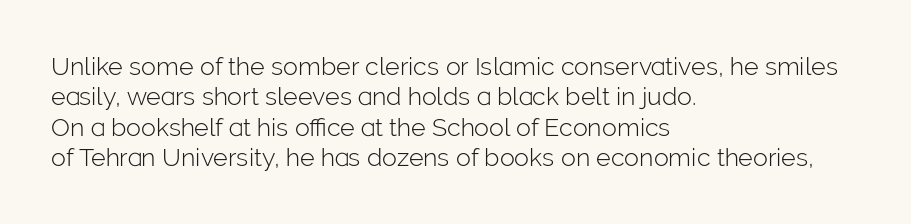
Nope, not italic — everything's standing straight. Only glyphs here, with clear space below each row. Leftover space on each line is placed entirely after the last word. The gaps between neighbouring characters are ordinary and unremarkable. A light-to-regular cut is what we see here.
